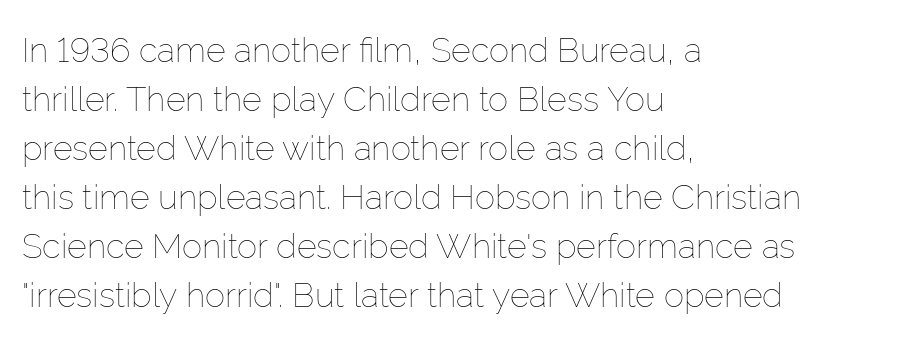
Q: Is the text bold? A: No.
Q: Is the text italic (slanted)? A: No, it is upright.
Q: Is the text underlined? A: No.
Q: How is the paragraph aligned? A: Left-aligned.
Q: Is the spacing between letters normal or unusually wide? A: Normal.
Q: Is the spacing between lines tight, normal or loose? A: Normal.
Q: Width (condensed, normal, or wide)? A: Normal.
Q: Stroke contrast? A: Low.
Q: x-height? A: Medium.
Q: Monospaced? A: No.
